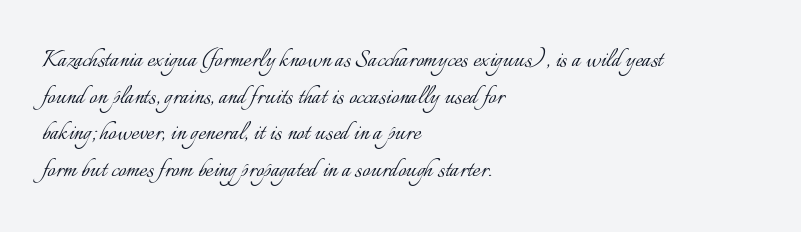
The typesetter chose a ragged-right arrangement here. The face used here is proportionally spaced, like ordinary book or web type. The lines sit at an ordinary, default distance from one another. The face used here is rendered with its standard letterfit.
